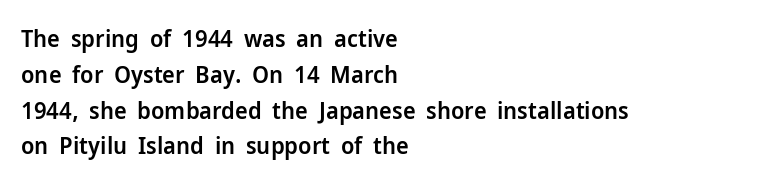
Does extra space separate the letters? No, they use regular spacing. Typographic density is moderately raised because the face is semibold. Do the letters lean? They stand straight. Each line starts at the same left margin while the right side varies. The line-height multiplier appears to be the usual default. Any mark beneath the type? The region is blank.
